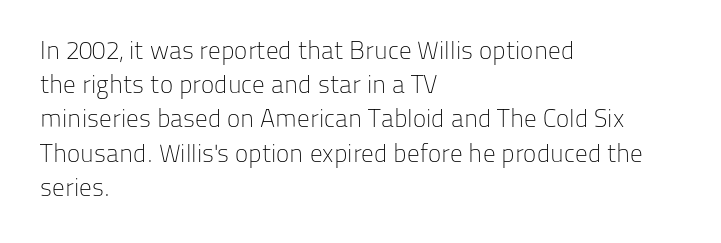
{"italic": "no", "bold": "no", "underline": "no", "align": "left", "line_spacing": "normal", "line_spacing_ratio": 1.37, "letter_spacing": "normal", "letter_spacing_em": 0.0, "glyph_px": 25}
